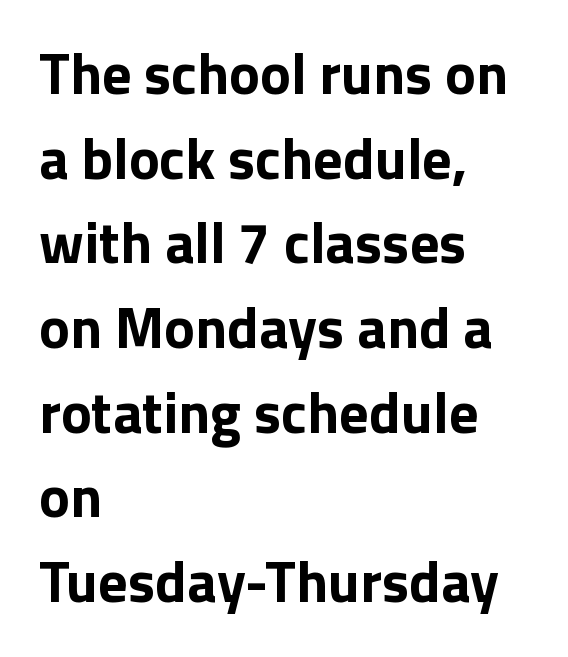
Unmarked baselines from the first word to the last. The line texture is even and compact thanks to regular tracking. In terms of leading, this rendering sits right in the middle. Varying glyph widths throughout — classic text-font behaviour. This is roman type, the default non-slanted kind.
